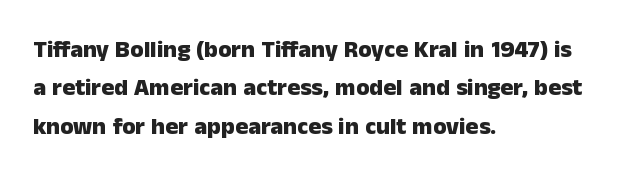
{"italic": "no", "bold": "yes", "underline": "no", "align": "left", "line_spacing": "normal", "line_spacing_ratio": 1.6, "letter_spacing": "normal", "letter_spacing_em": 0.0, "glyph_px": 24}
